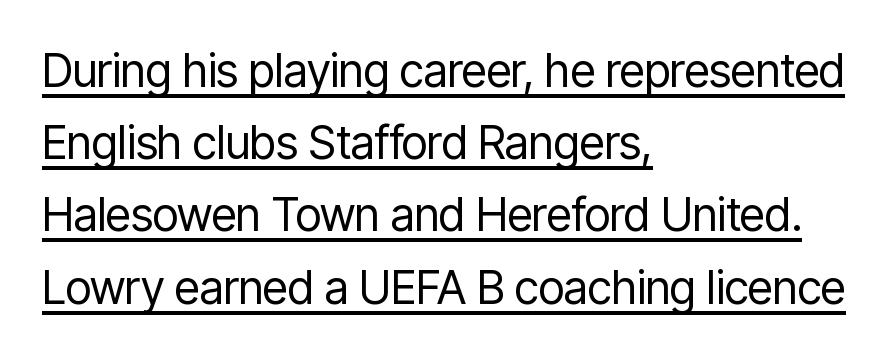
{"serif": "no", "italic": "no", "bold": "no", "weight": "regular", "width": "condensed", "stroke_contrast": "low", "x_height": "medium", "monospaced": "no", "underline": "yes", "align": "left", "line_spacing": "normal", "line_spacing_ratio": 1.57, "letter_spacing": "normal", "letter_spacing_em": 0.0, "glyph_px": 46}
